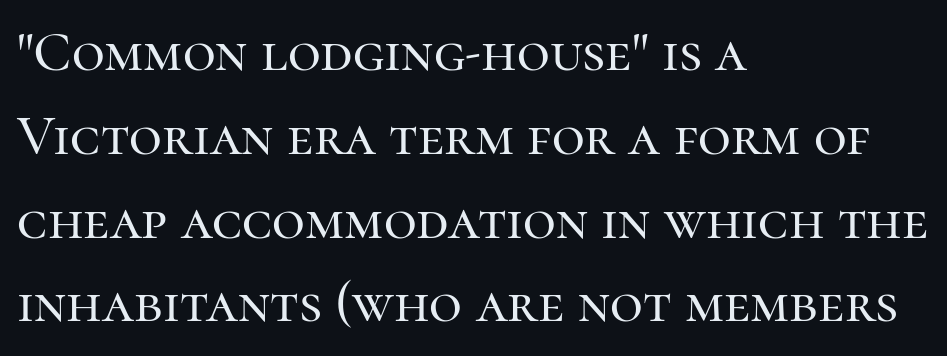
The image shows 57 px serif type, upright; set left-aligned, normal line spacing (1.47x), normal letter spacing, not underlined; high stroke contrast and a medium x-height.
